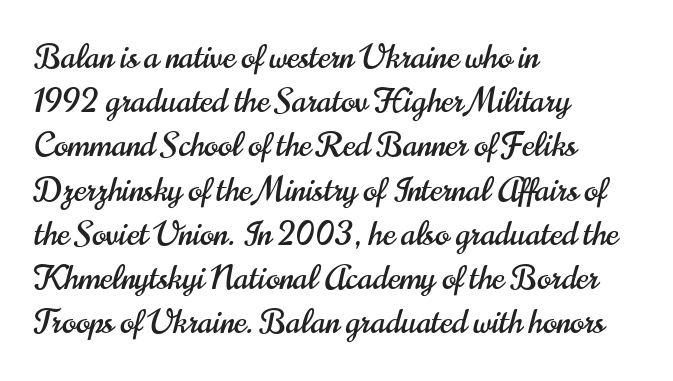
The image shows 33 px condensed sans-serif type; set left-aligned, normal line spacing (1.34x), normal letter spacing, not underlined; high stroke contrast and a small x-height.
